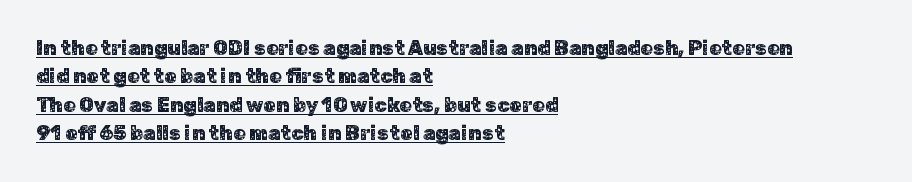
Q: Is the text italic (slanted)? A: No, it is upright.
Q: Is the text underlined? A: Yes.
Q: How is the paragraph aligned? A: Left-aligned.
Q: Is the spacing between letters normal or unusually wide? A: Normal.
Q: Is the spacing between lines tight, normal or loose? A: Normal.
